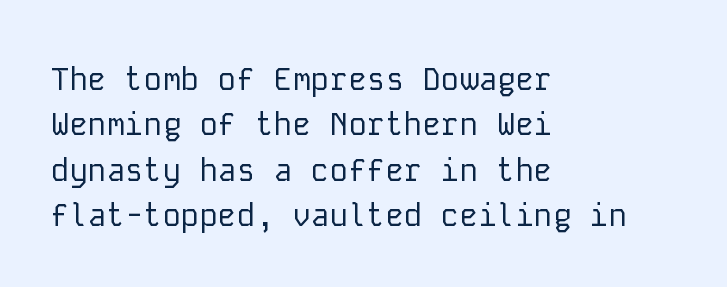
{"serif": "no", "italic": "no", "bold": "no", "weight": "regular", "width": "normal", "stroke_contrast": "low", "x_height": "medium", "monospaced": "yes", "underline": "no", "align": "left", "line_spacing": "normal", "line_spacing_ratio": 1.46, "letter_spacing": "normal", "letter_spacing_em": 0.0, "glyph_px": 31}
